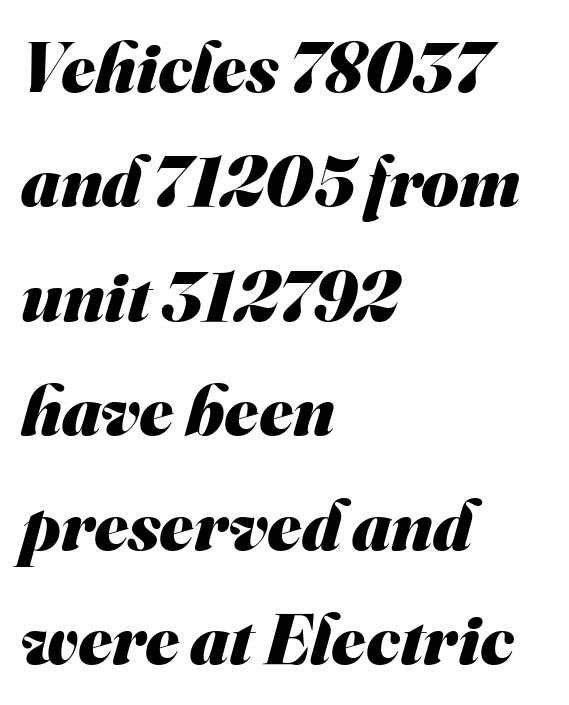
Is there much room between lines? A standard amount, neither cramped nor airy. Short and long lines alike share a common starting point at left. I'd call this a sans setting — the letters go barefoot. Varying glyph widths throughout — classic text-font behaviour. What stands out about the letter spacing? Nothing — it is the standard amount.
